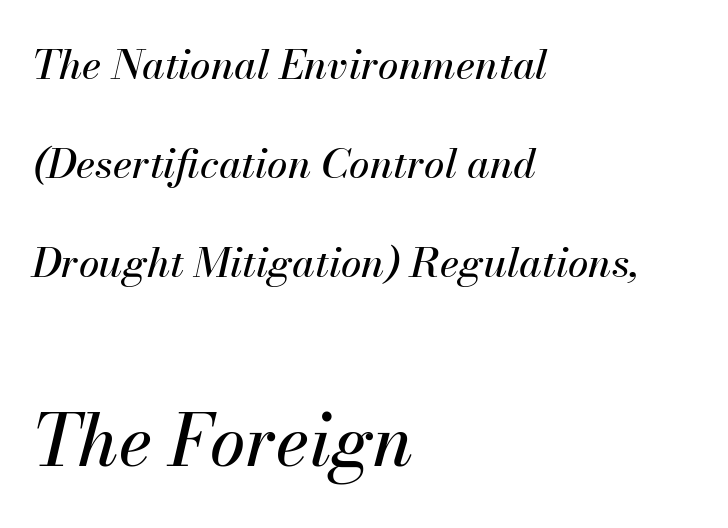
The image shows 71 px text type, italic (leaning right); set left-aligned, loose line spacing (2.42x), normal letter spacing, not underlined; the second (bottom) block is 1.73x larger; medium stroke contrast and a small x-height.
